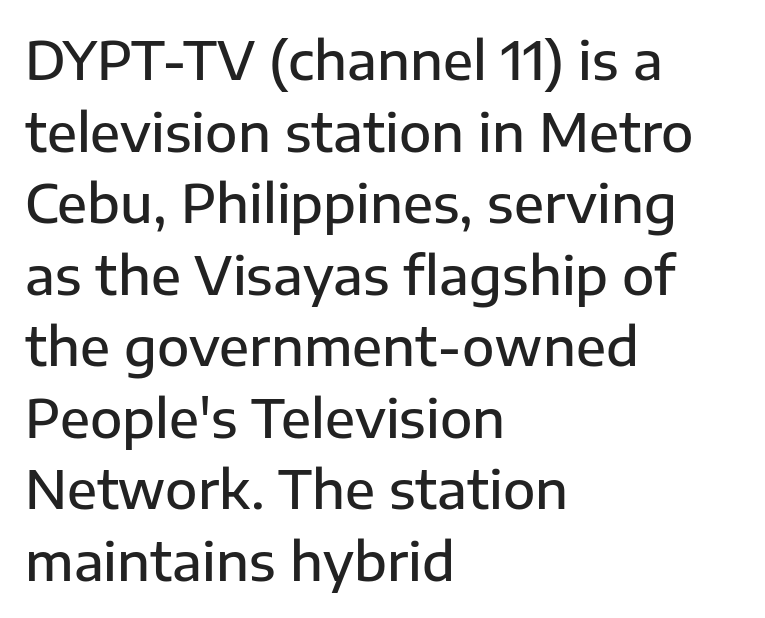
Q: Is the text bold? A: Semi-bold.
Q: Is the text italic (slanted)? A: No, it is upright.
Q: Is the typeface a serif or a sans-serif typeface? A: Sans-serif.
Q: Is the text underlined? A: No.
Q: How is the paragraph aligned? A: Left-aligned.
Q: Is the spacing between letters normal or unusually wide? A: Normal.
Q: Is the spacing between lines tight, normal or loose? A: Normal.
Q: Width (condensed, normal, or wide)? A: Normal.
Q: Stroke contrast? A: Low.
Q: x-height? A: Medium.
Q: Monospaced? A: No.
